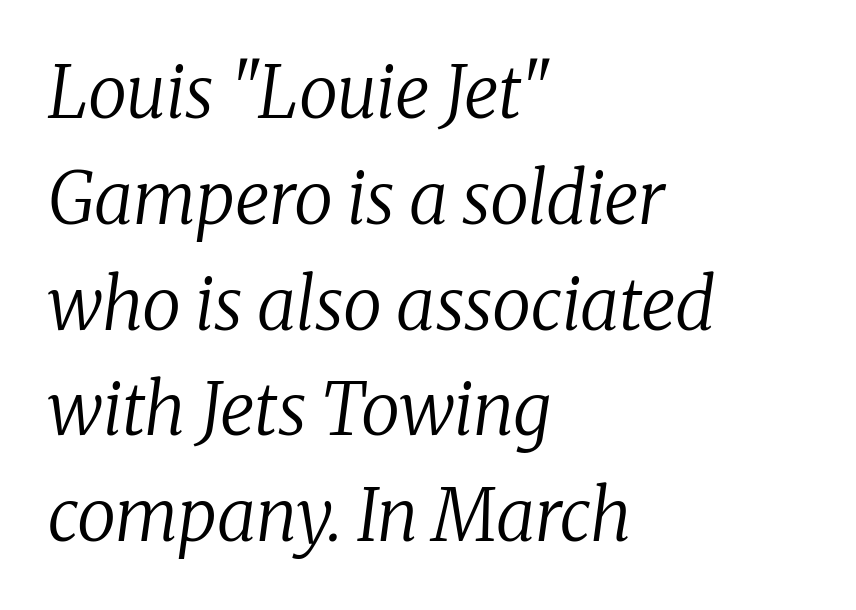
{"serif": "yes", "italic": "yes", "lean": "right", "slant_degrees": 8, "bold": "no", "weight": "regular", "width": "normal", "stroke_contrast": "low", "x_height": "medium", "monospaced": "no", "underline": "no", "align": "left", "line_spacing": "normal", "line_spacing_ratio": 1.49, "letter_spacing": "normal", "letter_spacing_em": 0.0, "glyph_px": 71}
